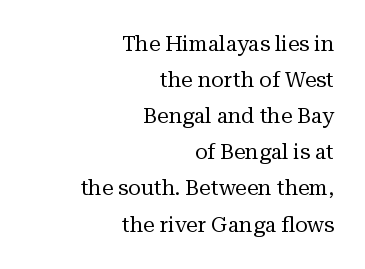
{"italic": "no", "bold": "no", "underline": "no", "align": "right", "line_spacing_ratio": 1.72, "letter_spacing": "normal", "letter_spacing_em": 0.0, "glyph_px": 21}
